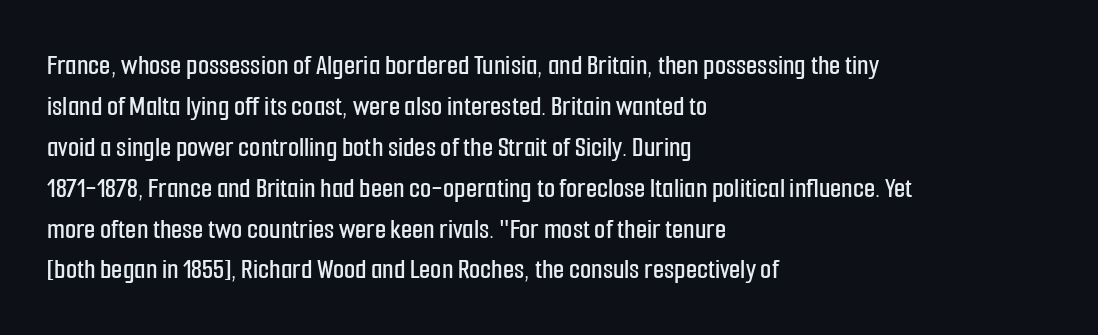
Q: Is the text italic (slanted)? A: No, it is upright.
Q: Is the typeface a serif or a sans-serif typeface? A: Sans-serif.
Q: Is the text underlined? A: No.
Q: How is the paragraph aligned? A: Left-aligned.
Q: Is the spacing between letters normal or unusually wide? A: Normal.
Q: Is the spacing between lines tight, normal or loose? A: Normal.
Q: Width (condensed, normal, or wide)? A: Condensed.
Q: Stroke contrast? A: Low.
Q: x-height? A: Medium.
Q: Monospaced? A: No.
